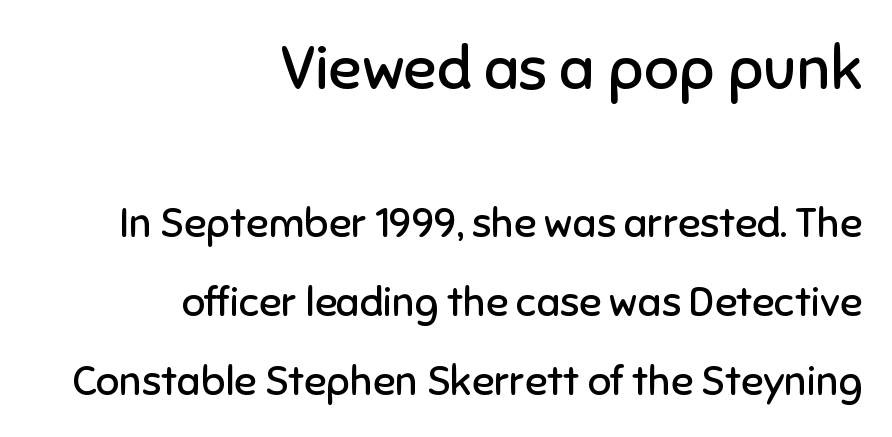
Q: Is the text bold? A: No.
Q: Is the text italic (slanted)? A: No, it is upright.
Q: Is the typeface a serif or a sans-serif typeface? A: Sans-serif.
Q: Is the text underlined? A: No.
Q: How is the paragraph aligned? A: Right-aligned.
Q: Is the spacing between letters normal or unusually wide? A: Normal.
Q: Is the spacing between lines tight, normal or loose? A: Loose.
Q: Which block of text is set in a larger size, the first (top) or the second (bottom)? A: The first (top) one.
Q: Width (condensed, normal, or wide)? A: Normal.
Q: Stroke contrast? A: Low.
Q: x-height? A: Medium.
Q: Monospaced? A: No.
